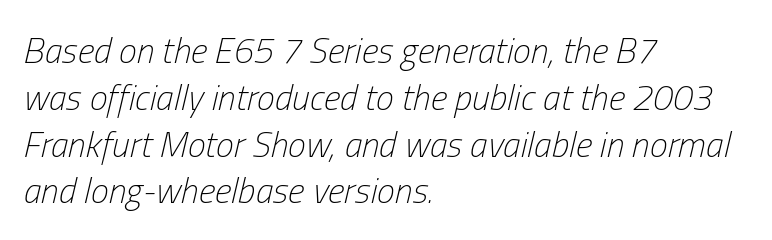
{"italic": "yes", "lean": "right", "slant_degrees": 13, "bold": "no", "weight": "light", "width": "condensed", "stroke_contrast": "low", "x_height": "medium", "monospaced": "no", "underline": "no", "align": "left", "line_spacing": "normal", "line_spacing_ratio": 1.3, "letter_spacing": "normal", "letter_spacing_em": 0.0, "glyph_px": 36}
